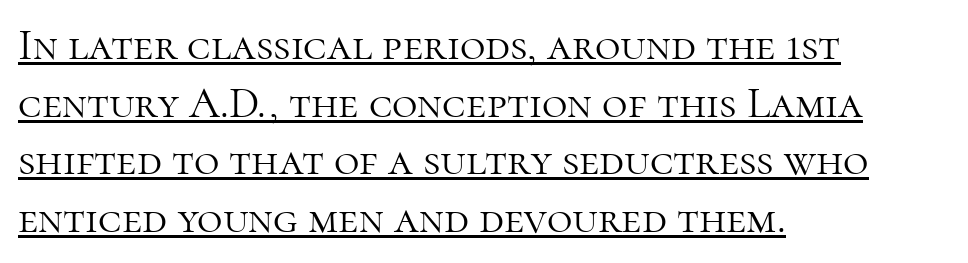
You can tell it's not italic because the verticals are truly vertical. The space between consecutive lines is moderate. This is underlined copy, the kind a proofreader might mark for attention. Left-aligned paragraph, ragged on the right. Tracking here is standard; glyphs follow each other at the usual distance. The passage shown is typed in a proportional face where columns would drift.
